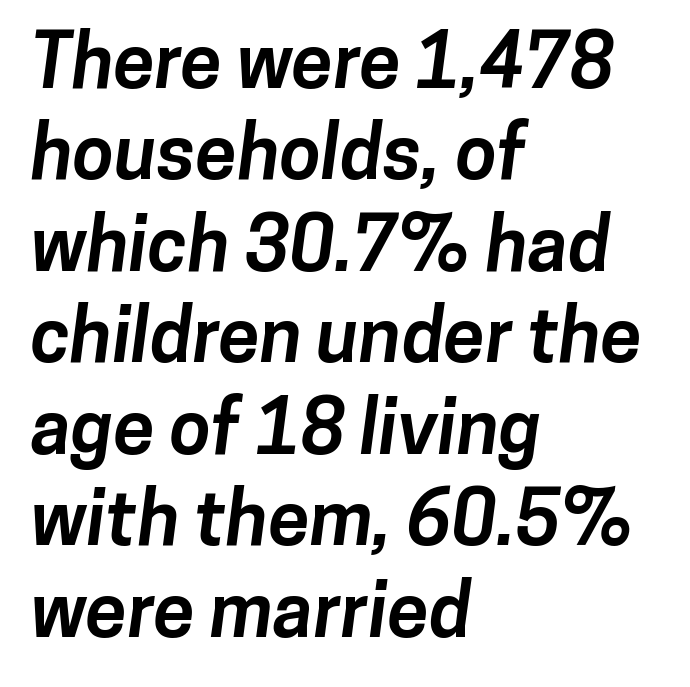
Q: Is the text bold? A: Yes.
Q: Is the typeface a serif or a sans-serif typeface? A: Sans-serif.
Q: Is the text underlined? A: No.
Q: How is the paragraph aligned? A: Left-aligned.
Q: Is the spacing between letters normal or unusually wide? A: Normal.
Q: Width (condensed, normal, or wide)? A: Normal.
Q: Stroke contrast? A: Low.
Q: x-height? A: Medium.
Q: Monospaced? A: No.
